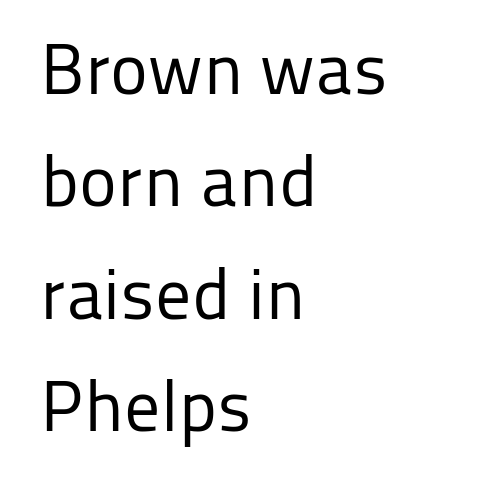
A typesetter would call this proportional, since set widths differ per character. Check the space under the baseline: it is left empty. Glyph-to-glyph distance matches everyday printed text. Reading down the block, your eye returns to a fixed left position each line. Quick note: interline space is typical.
